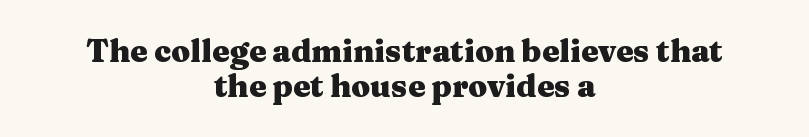
Notice how the stems are strictly vertical — no italics here. No extra tracking has been applied to these lines. You can tell from the footed stems that serif type was used. Pretty heavy lettering here — definitely bold. Type without underlining.
